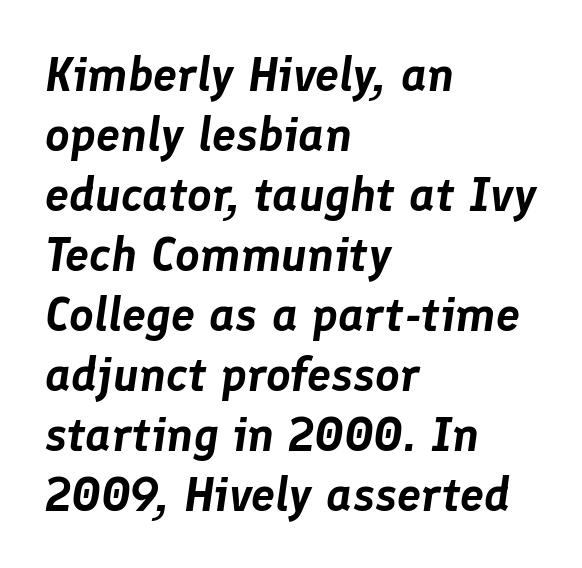
{"italic": "yes", "lean": "right", "slant_degrees": 8, "width": "normal", "stroke_contrast": "low", "x_height": "medium", "monospaced": "no", "underline": "no", "align": "left", "line_spacing": "normal", "line_spacing_ratio": 1.25, "letter_spacing": "normal", "letter_spacing_em": 0.0, "glyph_px": 48}
